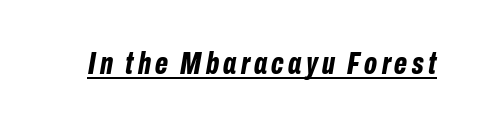
{"italic": "yes", "lean": "right", "slant_degrees": 10, "bold": "yes", "weight": "bold", "width": "condensed", "stroke_contrast": "low", "x_height": "medium", "monospaced": "no", "underline": "yes", "glyph_px": 31}
